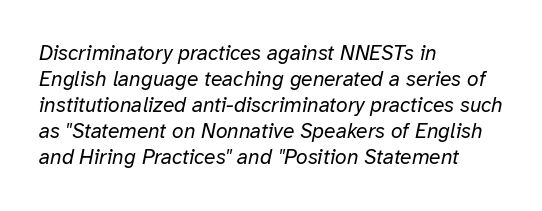
Q: Is the text bold? A: No.
Q: Is the text italic (slanted)? A: Yes, it leans right by about 12 degrees.
Q: Is the text underlined? A: No.
Q: How is the paragraph aligned? A: Left-aligned.
Q: Is the spacing between letters normal or unusually wide? A: Normal.
